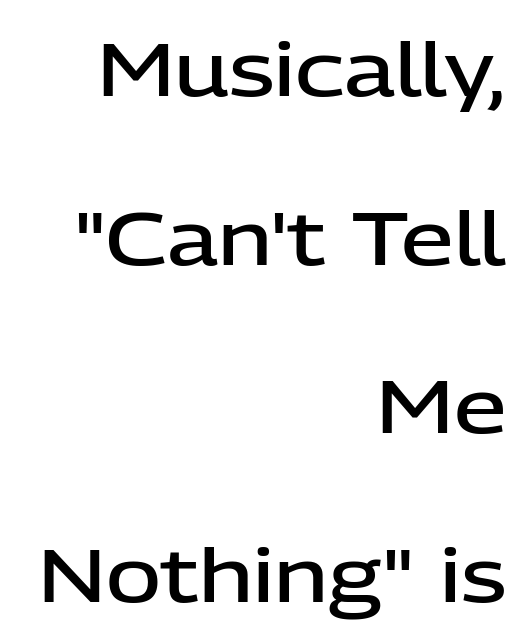
These words are printed semibold, heavier than regular yet not bold. A typesetter would mark this as roman, not italic. The glyphs are unaccompanied by any horizontal stroke below them. The gaps between neighbouring characters are ordinary and unremarkable. The rendering uses natural spacing where letterforms have individual widths. In terms of letterform style, serifs are entirely absent.
